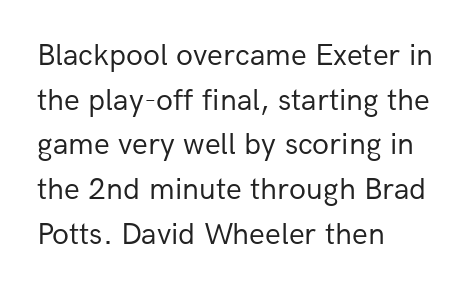
Nobody drew a line under any word here. The face used here is a sans, in the tradition of grotesques and geometrics. Notice how the stems are strictly vertical — no italics here. No extra tracking has been applied to these lines. Whoever set this chose a conventional vertical rhythm.
